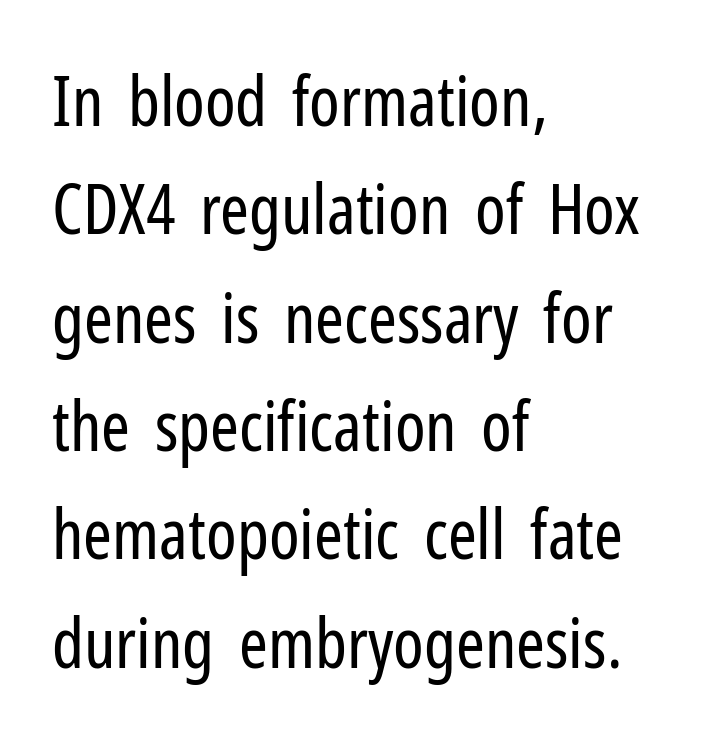
{"serif": "no", "italic": "no", "bold": "no", "weight": "regular", "width": "condensed", "stroke_contrast": "low", "x_height": "medium", "monospaced": "no", "underline": "no", "align": "left", "line_spacing": "normal", "line_spacing_ratio": 1.57, "letter_spacing": "normal", "letter_spacing_em": 0.0, "glyph_px": 69}
